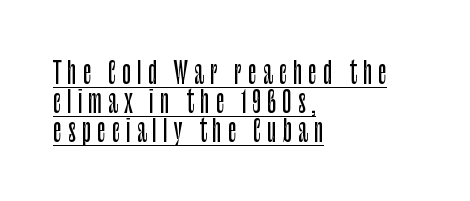
In terms of letterspacing, this is a distinctly airy, spread setting. Is there an underline? Yes — a line sits under the letters. Summary of vertical rhythm: compact, with narrow interline spacing. Posture: straight, roman, zero tilt. Look at the bottom of the vertical strokes: they stop flat, with no serifs.
